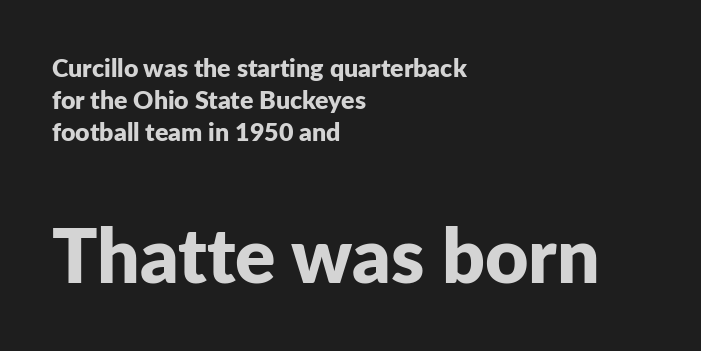
{"serif": "no", "italic": "no", "bold": "yes", "weight": "bold", "width": "normal", "stroke_contrast": "low", "x_height": "medium", "monospaced": "no", "underline": "no", "align": "left", "line_spacing": "normal", "line_spacing_ratio": 1.28, "letter_spacing": "normal", "letter_spacing_em": 0.0, "larger_block": "second", "size_ratio": 3.0, "glyph_px": 75}
